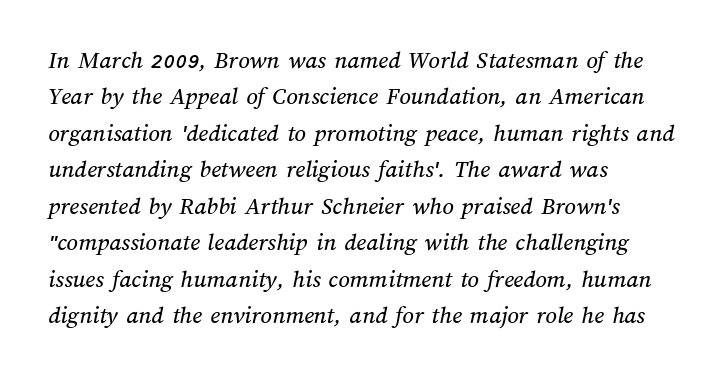
{"underline": "no", "align": "left", "line_spacing": "normal", "line_spacing_ratio": 1.46, "letter_spacing": "normal", "letter_spacing_em": 0.0, "glyph_px": 25}
